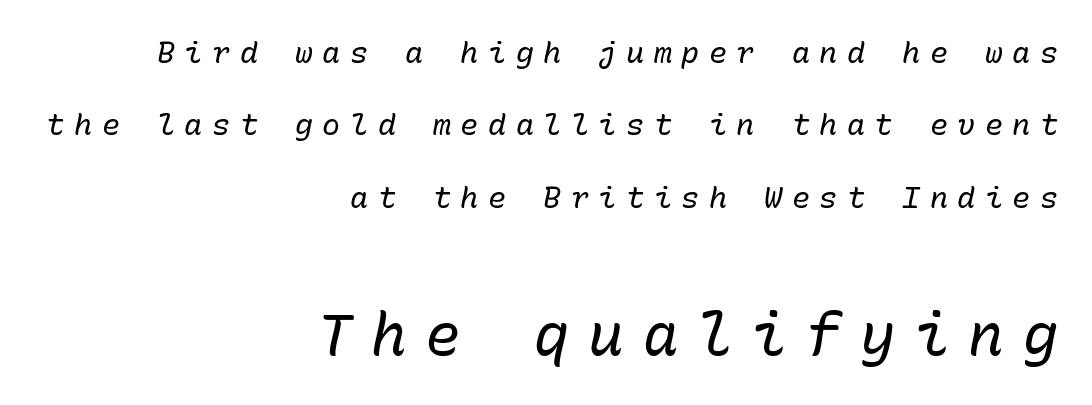
{"italic": "yes", "lean": "right", "slant_degrees": 10, "bold": "no", "weight": "regular", "width": "normal", "stroke_contrast": "low", "x_height": "medium", "monospaced": "yes", "underline": "no", "align": "right", "line_spacing": "loose", "line_spacing_ratio": 2.41, "letter_spacing": "wide", "letter_spacing_em": 0.32, "larger_block": "second", "size_ratio": 1.97, "glyph_px": 59}
